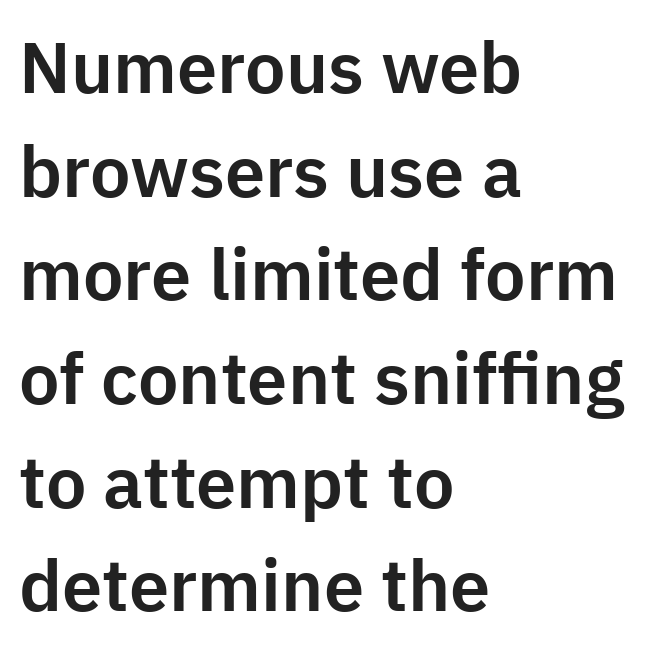
Q: Is the text italic (slanted)? A: No, it is upright.
Q: Is the typeface a serif or a sans-serif typeface? A: Sans-serif.
Q: Is the text underlined? A: No.
Q: How is the paragraph aligned? A: Left-aligned.
Q: Is the spacing between letters normal or unusually wide? A: Normal.
Q: Is the spacing between lines tight, normal or loose? A: Normal.
Q: Width (condensed, normal, or wide)? A: Normal.
Q: Stroke contrast? A: Low.
Q: x-height? A: Medium.
Q: Monospaced? A: No.
